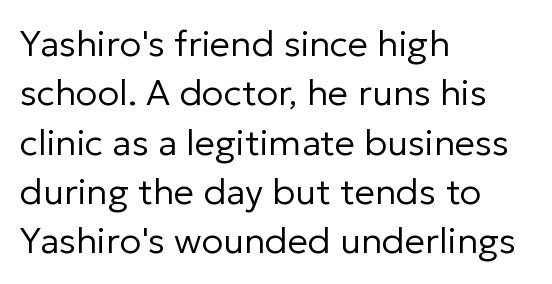
The image shows 36 px regular-weight sans-serif type, upright; set left-aligned, normal line spacing (1.37x), normal letter spacing, not underlined; low stroke contrast and a medium x-height.
